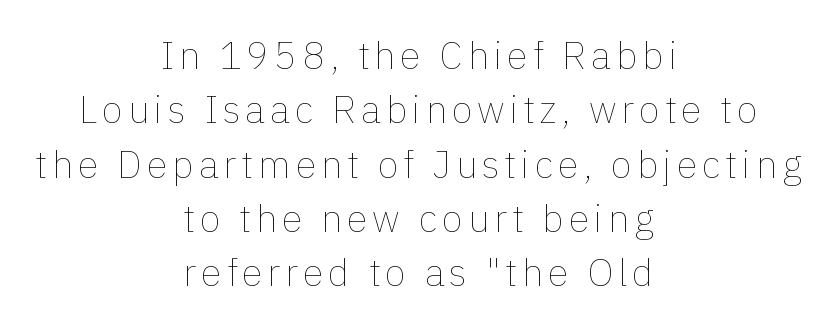
Tall strokes in this sample are plumb rather than angled. Varying glyph widths throughout — classic text-font behaviour. Weight: regular or lighter. If you folded the block vertically in half, each line would mirror itself in length.
